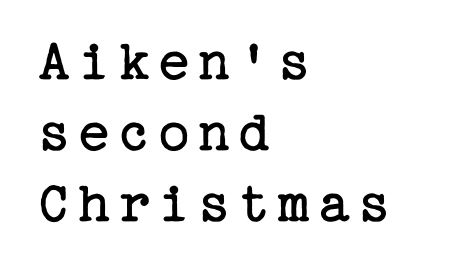
A classic flush-left, rag-right setting is used for this passage. Unlike italic type, these characters show no tilt at all. On a weight scale, this lands at 450 or below. Serif or sans? Serif — the stroke terminals have little feet. Type without underlining.
